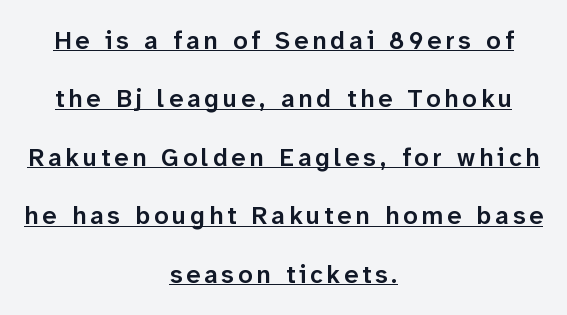
The image shows 25 px text type, upright; set centered, loose line spacing (2.34x), underlined.
